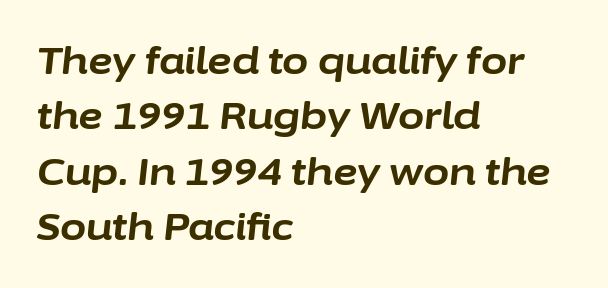
Q: Is the text bold? A: Yes.
Q: Is the text italic (slanted)? A: Yes, it leans right by about 6 degrees.
Q: Is the text underlined? A: No.
Q: How is the paragraph aligned? A: Left-aligned.
Q: Is the spacing between letters normal or unusually wide? A: Normal.
Q: Is the spacing between lines tight, normal or loose? A: Normal.
Q: Width (condensed, normal, or wide)? A: Normal.
Q: Stroke contrast? A: Low.
Q: x-height? A: Medium.
Q: Monospaced? A: No.
